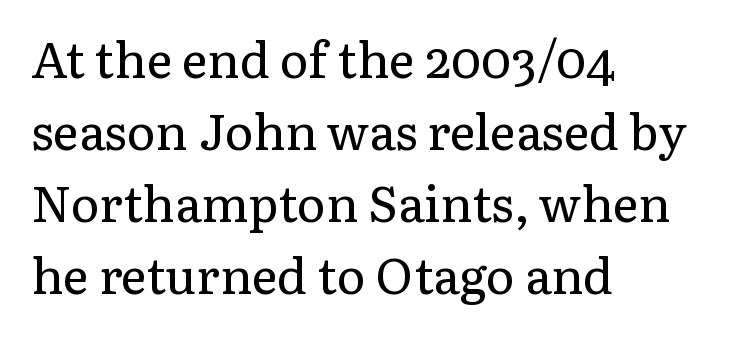
{"serif": "yes", "italic": "no", "bold": "no", "weight": "regular", "width": "normal", "stroke_contrast": "low", "x_height": "medium", "monospaced": "no", "underline": "no", "align": "left", "line_spacing": "normal", "line_spacing_ratio": 1.47, "letter_spacing": "normal", "letter_spacing_em": 0.0, "glyph_px": 49}
